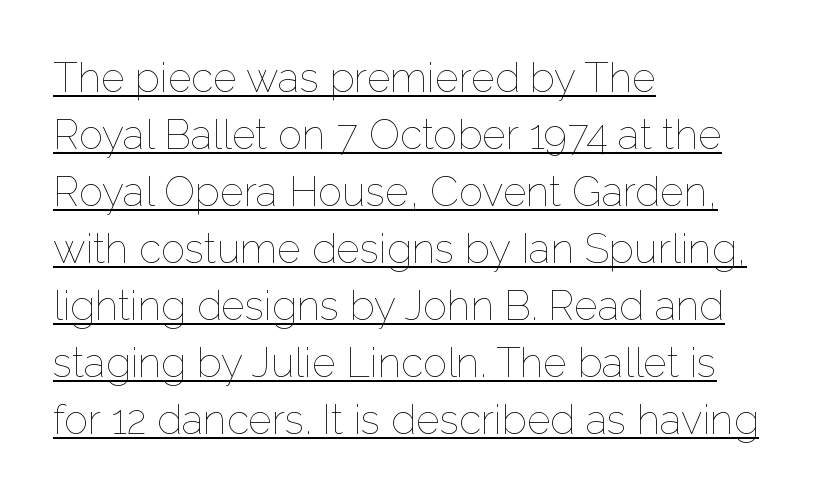
Q: Is the text bold? A: No.
Q: Is the text italic (slanted)? A: No, it is upright.
Q: Is the text underlined? A: Yes.
Q: How is the paragraph aligned? A: Left-aligned.
Q: Is the spacing between letters normal or unusually wide? A: Normal.
Q: Is the spacing between lines tight, normal or loose? A: Normal.
Q: Width (condensed, normal, or wide)? A: Normal.
Q: Stroke contrast? A: Low.
Q: x-height? A: Medium.
Q: Monospaced? A: No.
